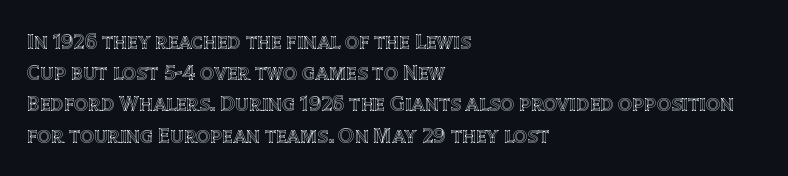
Q: Is the text italic (slanted)? A: No, it is upright.
Q: Is the text underlined? A: No.
Q: How is the paragraph aligned? A: Left-aligned.
Q: Is the spacing between letters normal or unusually wide? A: Normal.
Q: Is the spacing between lines tight, normal or loose? A: Normal.
